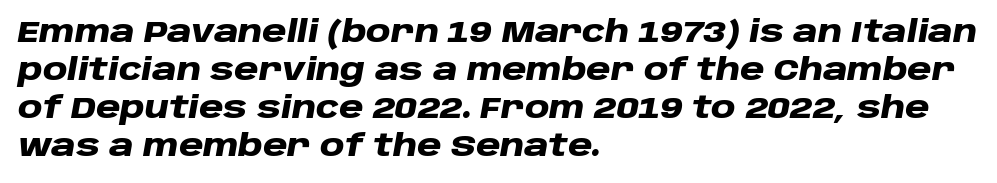
{"italic": "yes", "lean": "right", "slant_degrees": 10, "bold": "yes", "weight": "heavy", "width": "wide", "stroke_contrast": "low", "x_height": "large", "monospaced": "no", "underline": "no", "align": "left", "line_spacing": "normal", "line_spacing_ratio": 1.27, "letter_spacing": "normal", "letter_spacing_em": 0.0, "glyph_px": 30}
